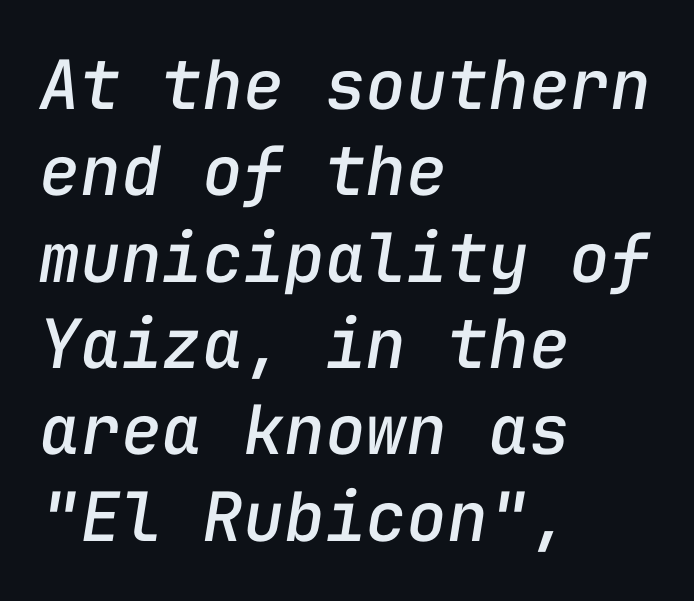
Q: Is the text italic (slanted)? A: Yes, it leans right by about 9 degrees.
Q: Is the text underlined? A: No.
Q: How is the paragraph aligned? A: Left-aligned.
Q: Is the spacing between letters normal or unusually wide? A: Normal.
Q: Is the spacing between lines tight, normal or loose? A: Normal.
Q: Width (condensed, normal, or wide)? A: Normal.
Q: Stroke contrast? A: Low.
Q: x-height? A: Medium.
Q: Monospaced? A: Yes.
